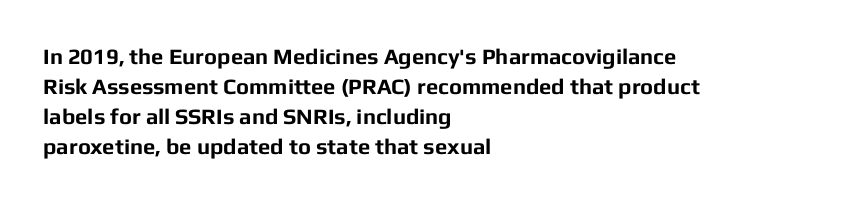
The image shows 22 px bold type, upright; set left-aligned, normal line spacing (1.37x), normal letter spacing, not underlined.
